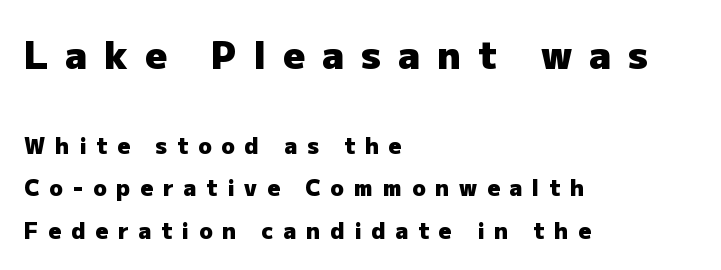
Look at the bottom of the vertical strokes: they stop flat, with no serifs. In terms of posture, this sample is upright. Its strokes are broad and dark, the hallmark of bold type. A bare baseline throughout the passage.
